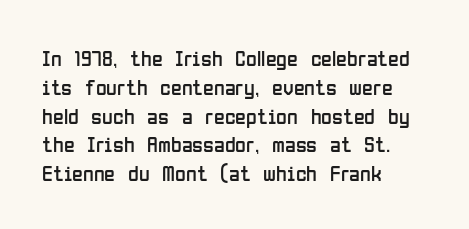
{"italic": "no", "bold": "no", "underline": "no", "align": "left", "line_spacing": "normal", "line_spacing_ratio": 1.31, "letter_spacing": "normal", "letter_spacing_em": 0.0, "glyph_px": 22}
